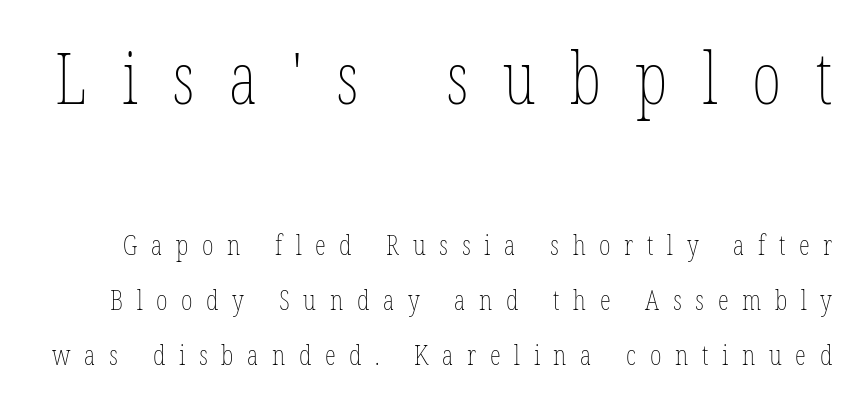
How would I describe the line gaps? Wide and relaxed. A bare baseline throughout the passage. Stems and bowls with no extra thickness — not bold. Students, note that the glyphs here are deliberately spaced far apart. The passage shown is typed in a proportional face where columns would drift.
